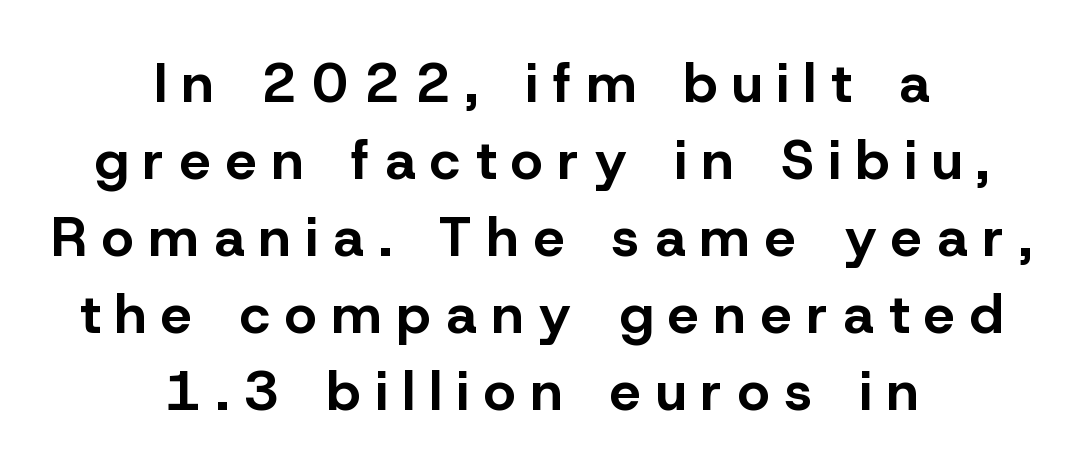
Pretty heavy lettering here — definitely bold. This is roman type, the default non-slanted kind. This sample keeps an unexceptional amount of space between lines. The horizontal fit of the characters is loose and conspicuously gappy. Is this a fixed-width face? No — the glyphs have proportional, varying widths.
